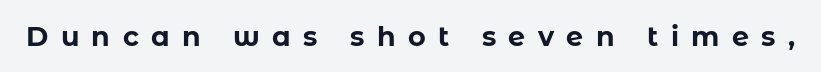
The image shows 27 px bold type, upright; set unusually wide letter spacing (+0.46 em), not underlined.
